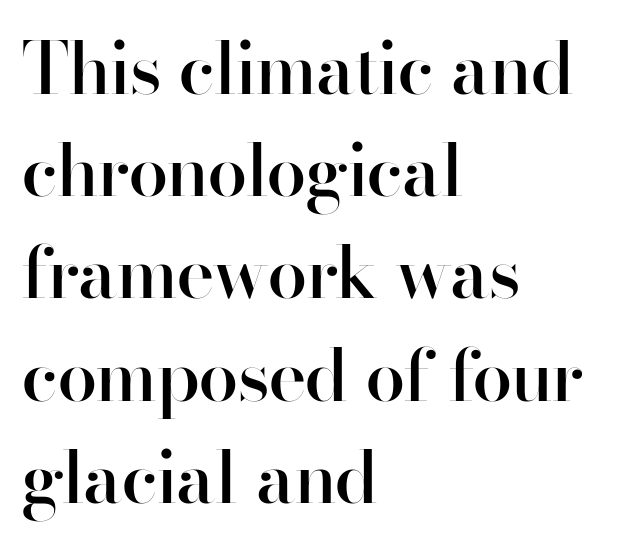
The image shows 72 px semibold sans-serif type, upright; set left-aligned, normal line spacing (1.42x), normal letter spacing, not underlined; high stroke contrast and a small x-height.
